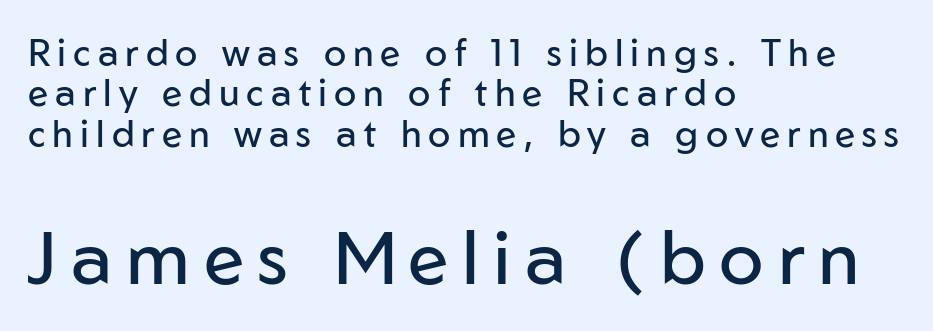
Bare-footed words on every line. Do the characters align in a grid? No, the font is proportional. Cramped leading. Type style note: lacks serifs.
